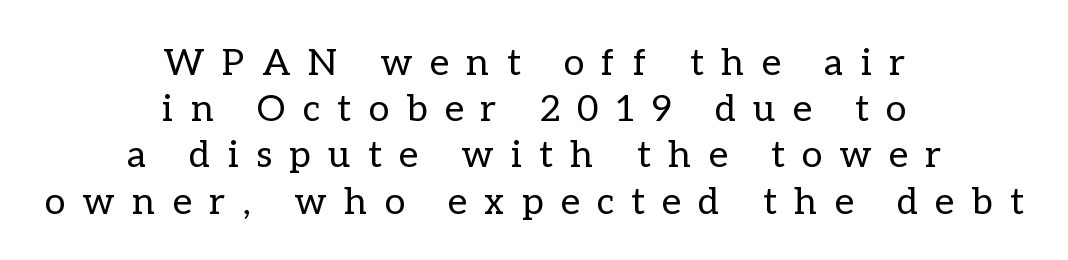
Letters have the restrained weight of plain body copy at most. Which margin do the lines hug? Neither — every line sits in the middle. Each letter keeps its own natural width here, so spacing adapts to shape. The vertical gap from one line to the next is medium.
